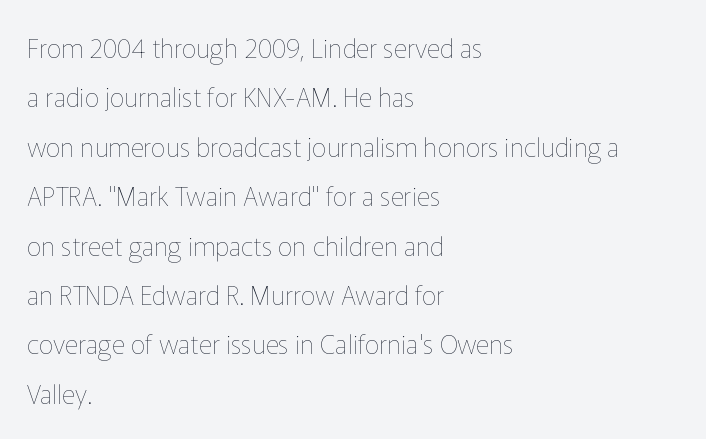
The image shows 26 px text type, upright; set left-aligned, loose line spacing (1.9x), normal letter spacing, not underlined.
